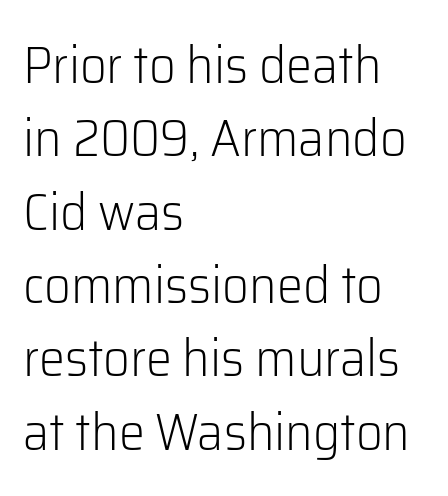
The font sits on the lighter half of the weight spectrum, regular included. Quick note: not italic, upright. Regarding serifs, this sample does without them. Each word holds together tightly as a unit, with standard inter-letter gaps. The foot of each line stays bare and open. The text block is weighted toward the left margin, trailing off unevenly rightward.
